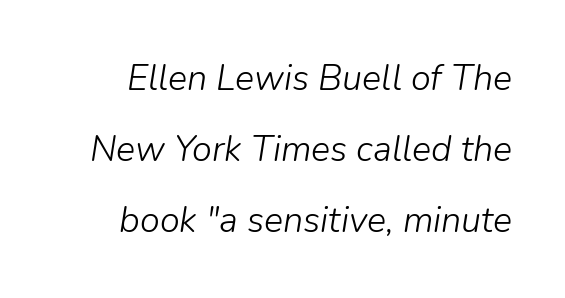
The image shows 36 px light type, italic (leaning right); set loose line spacing (1.97x), normal letter spacing, not underlined; low stroke contrast and a medium x-height.
